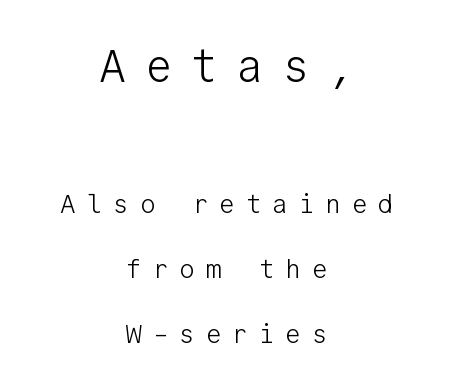
{"serif": "no", "italic": "no", "bold": "no", "weight": "light", "width": "normal", "stroke_contrast": "low", "x_height": "medium", "monospaced": "yes", "underline": "no", "align": "center", "line_spacing": "loose", "line_spacing_ratio": 2.5, "letter_spacing": "wide", "letter_spacing_em": 0.42, "larger_block": "first", "size_ratio": 1.73, "glyph_px": 45}
